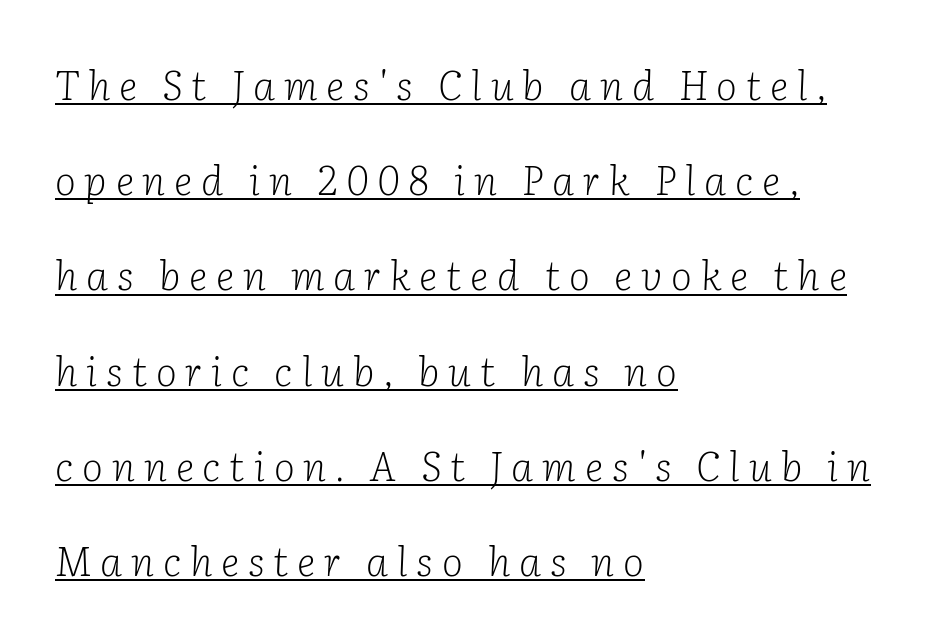
Characters follow at a spacing far wider than the type designer built in. Note the varied advance widths — an 'i' is clearly narrower than an 'm'. Classification — serif. Weight: in the light-to-regular range. You can see a thin bar hugging the bottom of the glyphs. A classic flush-left, rag-right setting is used for this passage.
